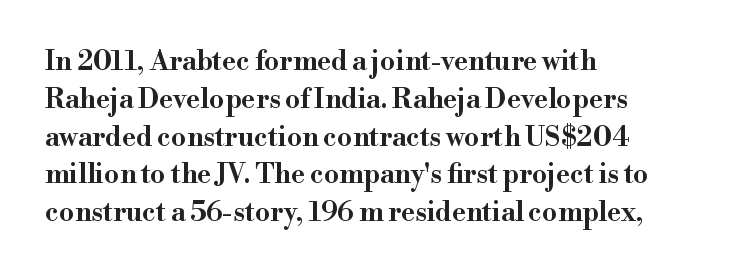
The image shows 27 px text type, upright; set left-aligned, normal line spacing (1.4x), normal letter spacing, not underlined.
